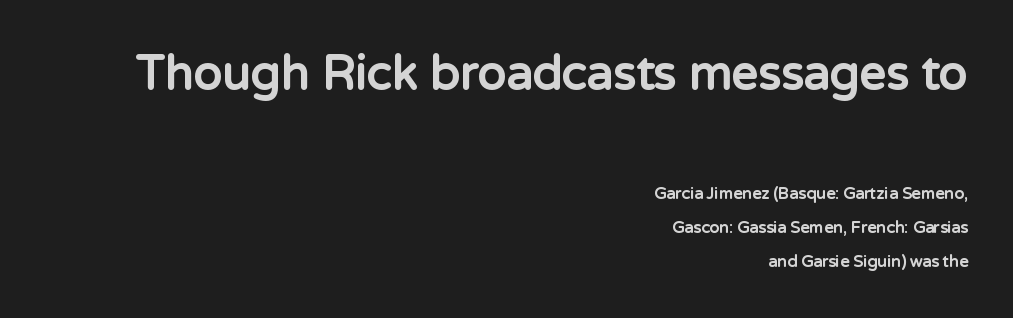
Q: Is the text bold? A: Yes.
Q: Is the text italic (slanted)? A: No, it is upright.
Q: Is the typeface a serif or a sans-serif typeface? A: Sans-serif.
Q: Is the text underlined? A: No.
Q: How is the paragraph aligned? A: Right-aligned.
Q: Is the spacing between letters normal or unusually wide? A: Normal.
Q: Is the spacing between lines tight, normal or loose? A: Loose.
Q: Which block of text is set in a larger size, the first (top) or the second (bottom)? A: The first (top) one.
Q: Width (condensed, normal, or wide)? A: Normal.
Q: Stroke contrast? A: Low.
Q: x-height? A: Medium.
Q: Monospaced? A: No.
